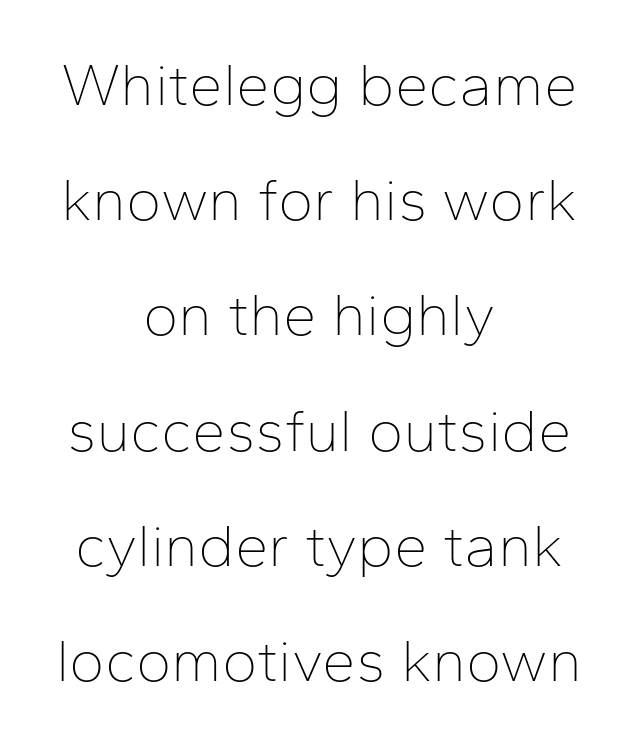
The image shows 60 px thin sans-serif type, upright; set centered, loose line spacing (1.92x), normal letter spacing, not underlined; low stroke contrast and a medium x-height.
